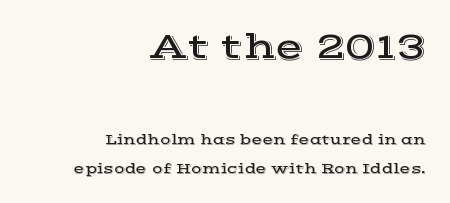
Q: Is the text italic (slanted)? A: No, it is upright.
Q: Is the typeface a serif or a sans-serif typeface? A: Serif.
Q: Is the text underlined? A: No.
Q: How is the paragraph aligned? A: Right-aligned.
Q: Is the spacing between letters normal or unusually wide? A: Normal.
Q: Is the spacing between lines tight, normal or loose? A: Loose.
Q: Which block of text is set in a larger size, the first (top) or the second (bottom)? A: The first (top) one.
Q: Width (condensed, normal, or wide)? A: Wide.
Q: x-height? A: Medium.
Q: Monospaced? A: No.
